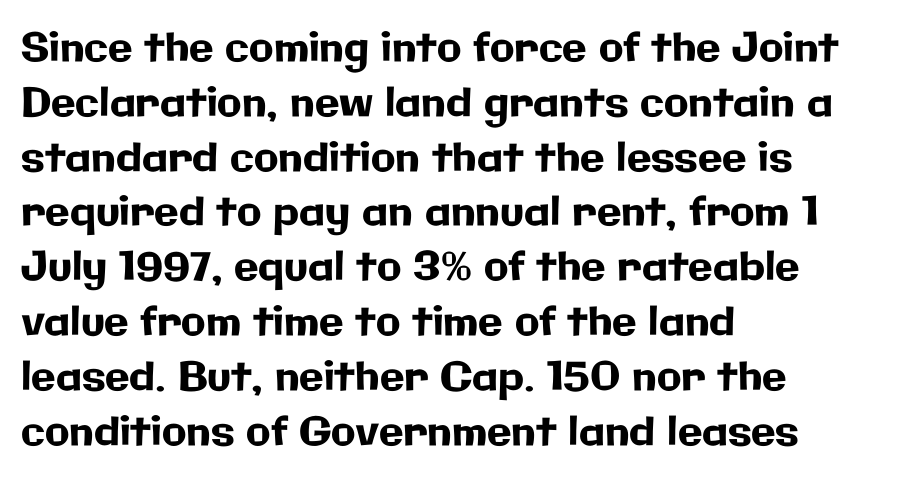
A roman cut, with each character standing at attention. The baseline area is clear. The rows are spaced the way most documents space them. All the whitespace from short lines collects on the right. The rendering shows plain stroke endings on the letterforms — a sans-serif design. No extra tracking has been applied to these lines.
